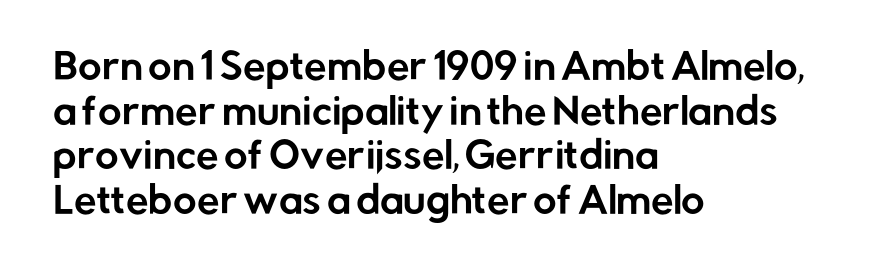
The rendering anchors every line to the left-hand side. You can tell it's not italic because the verticals are truly vertical. The zone under the glyphs is completely vacant. This sample uses plain, unmodified letter spacing.
